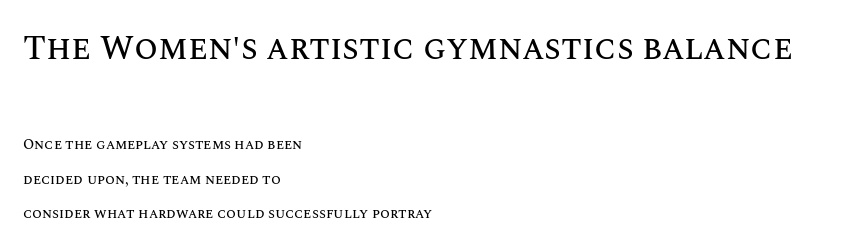
The image shows 34 px text type, upright; set left-aligned, loose line spacing (2.47x), normal letter spacing, not underlined; the first (top) block is 2.43x larger; medium stroke contrast and a large x-height.
